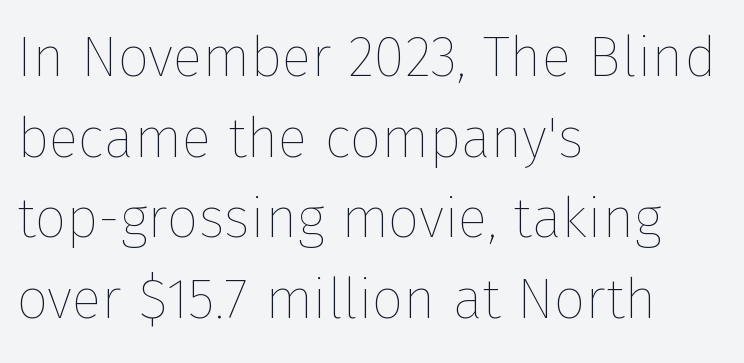
The image shows 56 px thin type, upright; set left-aligned, normal line spacing (1.44x), normal letter spacing, not underlined; low stroke contrast and a medium x-height.
